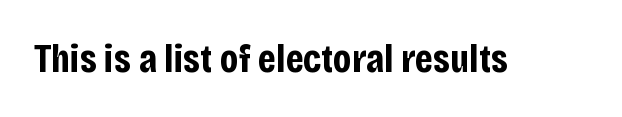
{"serif": "no", "italic": "no", "bold": "yes", "weight": "bold", "width": "condensed", "stroke_contrast": "low", "x_height": "large", "monospaced": "no", "underline": "no", "letter_spacing": "normal", "letter_spacing_em": 0.0, "glyph_px": 40}
